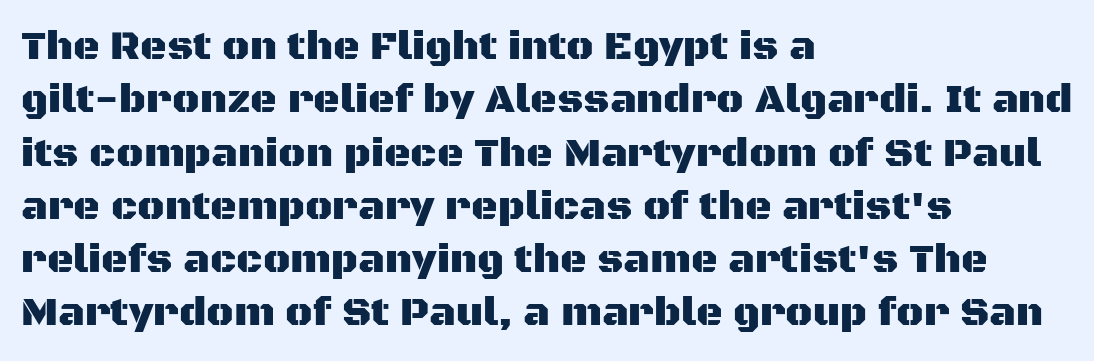
A normal amount of white space separates one row of letters from the next. Character widths vary here, with narrow letters taking less room than wide ones. Every row of glyphs begins at an identical x-position on the left. Serifs: no, the terminals of the letterforms are clean. The rendering keeps characters at their native spacing.
